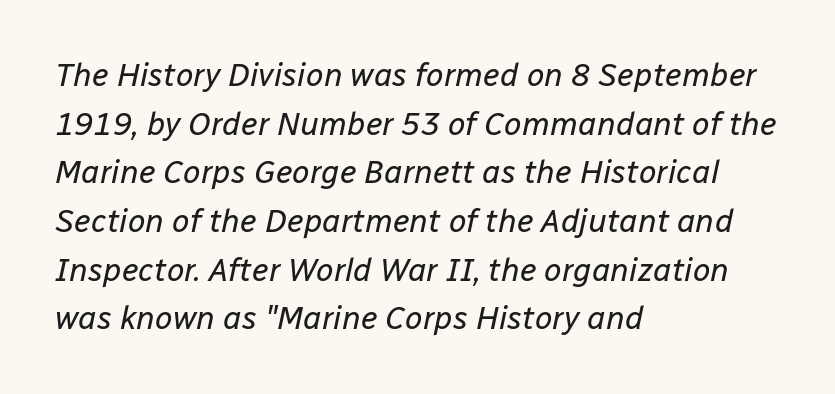
Nothing unusual about the tracking: characters are spaced as the font intends. Do the characters align in a grid? No, the font is proportional. Each stroke keeps to a modest, everyday thickness or less. Line spacing here is normal. The specimen omits any rule beneath the text block's lines.
